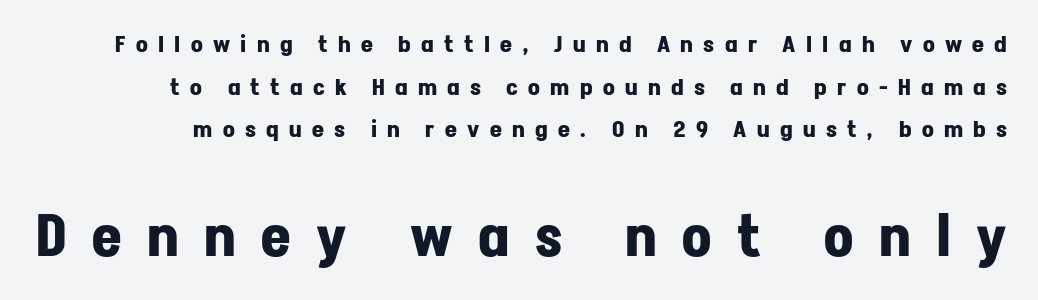
Q: Is the text bold? A: Yes.
Q: Is the text italic (slanted)? A: No, it is upright.
Q: Is the typeface a serif or a sans-serif typeface? A: Sans-serif.
Q: Is the text underlined? A: No.
Q: Is the spacing between letters normal or unusually wide? A: Unusually wide.
Q: Which block of text is set in a larger size, the first (top) or the second (bottom)? A: The second (bottom) one.
Q: Width (condensed, normal, or wide)? A: Normal.
Q: Stroke contrast? A: Low.
Q: x-height? A: Medium.
Q: Monospaced? A: No.
